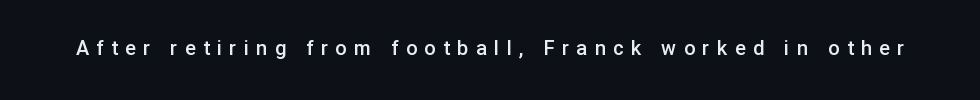
The image shows 20 px text type, upright; set unusually wide letter spacing (+0.37 em), not underlined.
